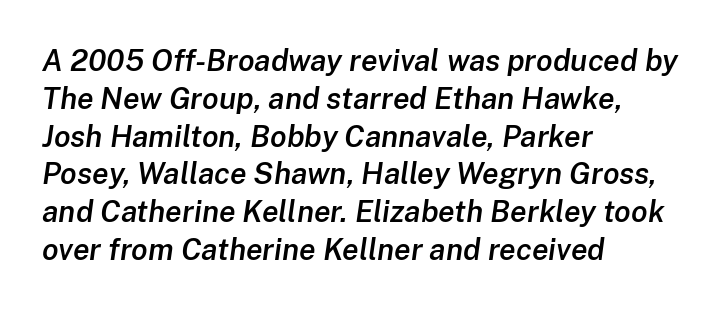
Q: Is the text bold? A: Semi-bold.
Q: Is the text italic (slanted)? A: Yes, it leans right by about 8 degrees.
Q: Is the text underlined? A: No.
Q: How is the paragraph aligned? A: Left-aligned.
Q: Is the spacing between letters normal or unusually wide? A: Normal.
Q: Is the spacing between lines tight, normal or loose? A: Normal.
Q: Width (condensed, normal, or wide)? A: Normal.
Q: Stroke contrast? A: Low.
Q: x-height? A: Medium.
Q: Monospaced? A: No.
